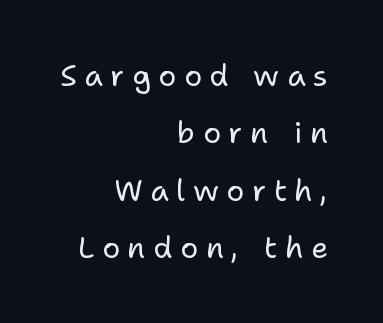
Q: Is the text bold? A: No.
Q: Is the text italic (slanted)? A: No, it is upright.
Q: Is the typeface a serif or a sans-serif typeface? A: Sans-serif.
Q: Is the text underlined? A: No.
Q: How is the paragraph aligned? A: Right-aligned.
Q: Is the spacing between letters normal or unusually wide? A: Unusually wide.
Q: Is the spacing between lines tight, normal or loose? A: Loose.
Q: Width (condensed, normal, or wide)? A: Normal.
Q: Stroke contrast? A: Low.
Q: x-height? A: Medium.
Q: Monospaced? A: No.
